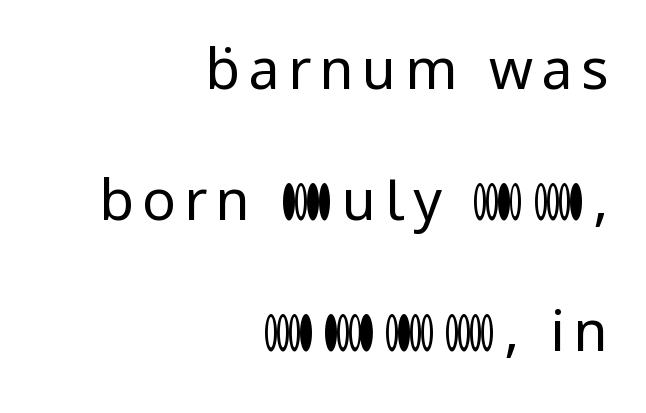
Q: Is the text bold? A: No.
Q: Is the text italic (slanted)? A: No, it is upright.
Q: Is the typeface a serif or a sans-serif typeface? A: Sans-serif.
Q: Is the text underlined? A: No.
Q: How is the paragraph aligned? A: Right-aligned.
Q: Is the spacing between lines tight, normal or loose? A: Loose.
Q: Width (condensed, normal, or wide)? A: Normal.
Q: Stroke contrast? A: Low.
Q: x-height? A: Medium.
Q: Monospaced? A: No.
